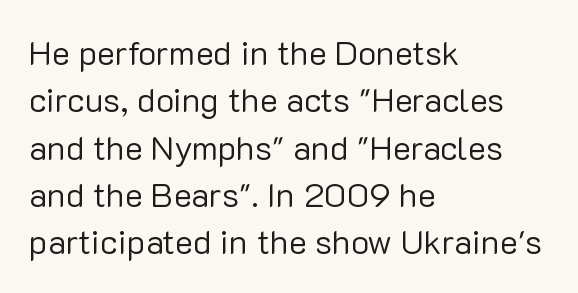
{"serif": "no", "italic": "no", "bold": "no", "weight": "regular", "width": "normal", "stroke_contrast": "low", "x_height": "medium", "monospaced": "no", "underline": "no", "align": "left", "line_spacing": "normal", "line_spacing_ratio": 1.39, "letter_spacing": "normal", "letter_spacing_em": 0.0, "glyph_px": 34}
